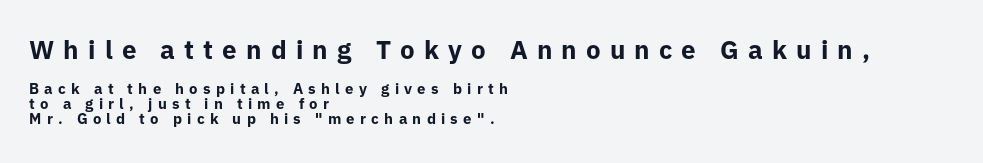
The image shows 26 px bold type, upright; set left-aligned, tight line spacing (1.03x), unusually wide letter spacing (+0.35 em), not underlined; the first (top) block is 1.73x larger.
